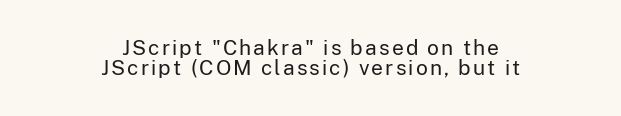
The image shows 21 px text type, upright; set centered, tight line spacing (0.97x), not underlined.
